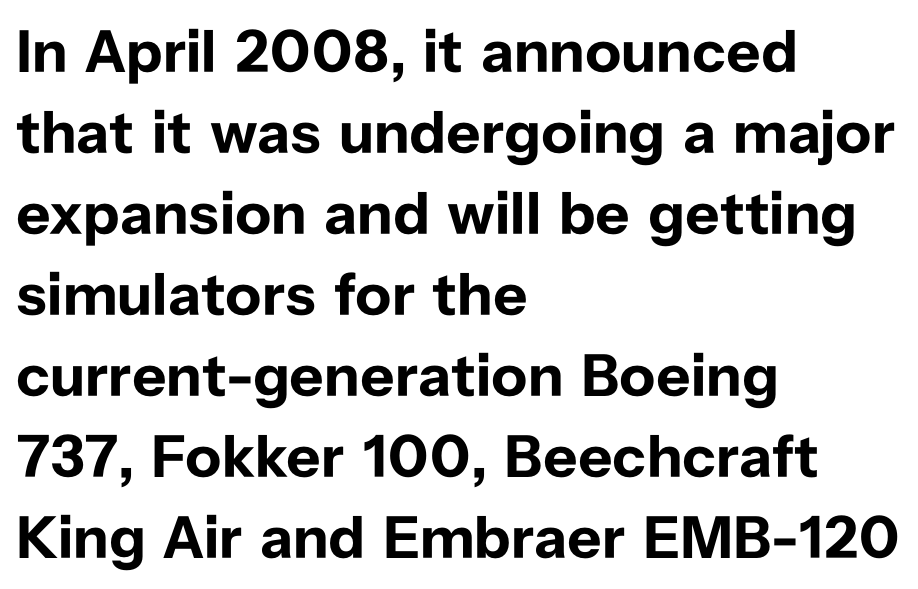
The image shows 60 px bold sans-serif type, upright; set left-aligned, normal line spacing (1.35x), normal letter spacing, not underlined; low stroke contrast and a medium x-height.
